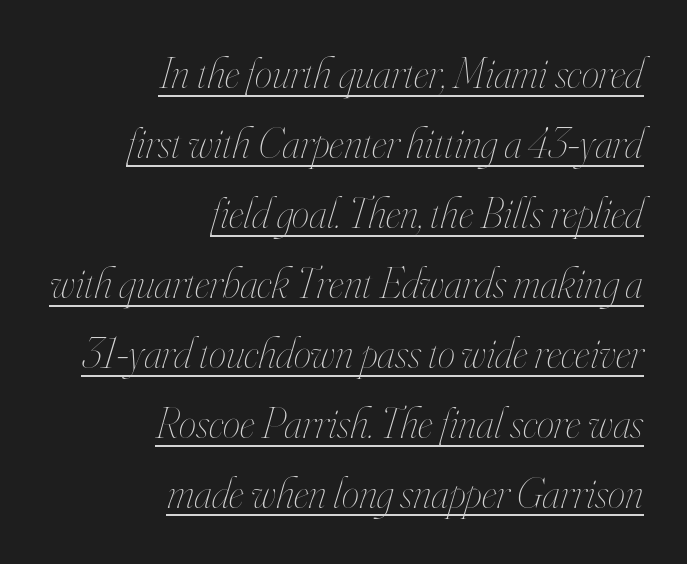
The image shows 44 px thin, condensed type, italic (leaning right); set right-aligned, normal line spacing (1.59x), normal letter spacing, underlined; high stroke contrast and a small x-height.
